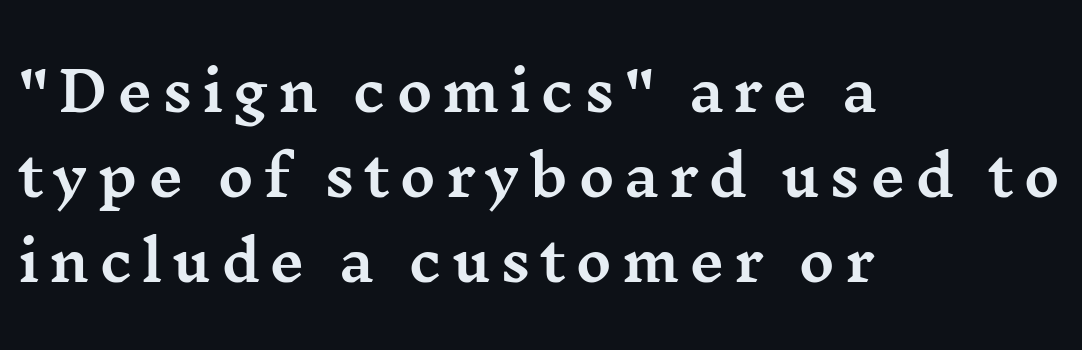
{"serif": "yes", "italic": "no", "width": "wide", "stroke_contrast": "medium", "x_height": "medium", "monospaced": "no", "underline": "no", "align": "left", "line_spacing": "normal", "line_spacing_ratio": 1.55, "glyph_px": 55}
